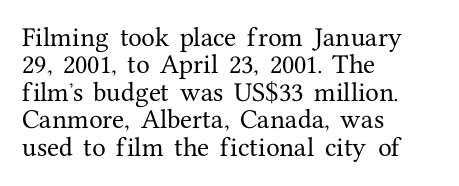
The image shows 22 px text type, upright; set left-aligned, normal line spacing (1.25x), normal letter spacing, not underlined.
